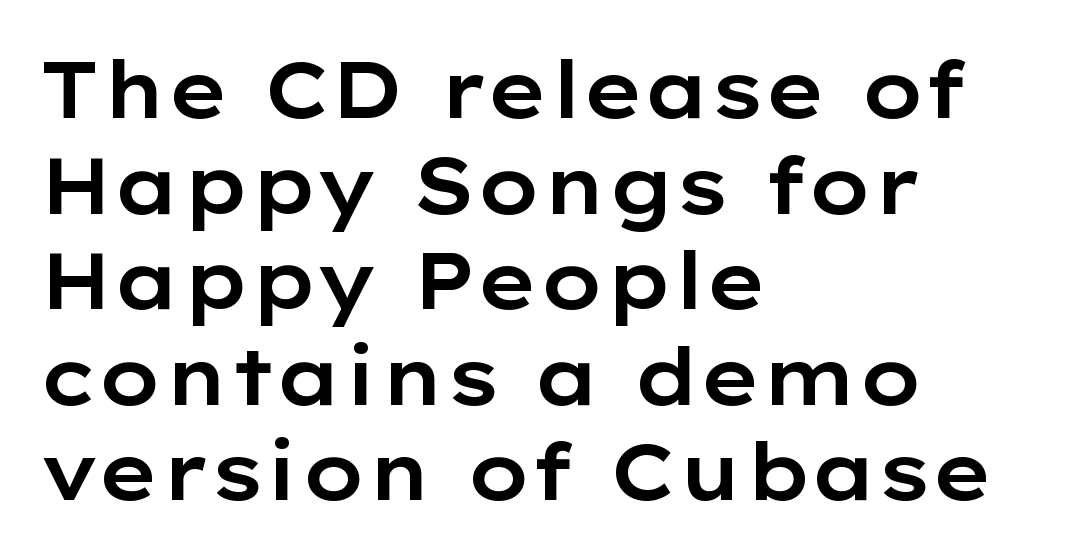
Q: Is the text italic (slanted)? A: No, it is upright.
Q: Is the typeface a serif or a sans-serif typeface? A: Sans-serif.
Q: Is the text underlined? A: No.
Q: How is the paragraph aligned? A: Left-aligned.
Q: Is the spacing between letters normal or unusually wide? A: Normal.
Q: Width (condensed, normal, or wide)? A: Wide.
Q: Stroke contrast? A: Low.
Q: x-height? A: Medium.
Q: Monospaced? A: No.
